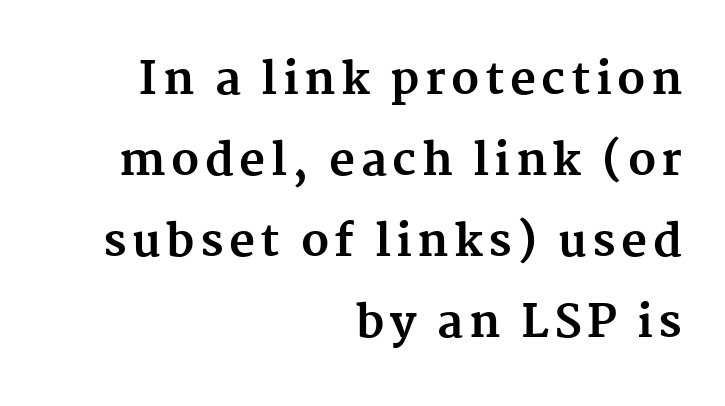
Bare-footed words on every line. The rendering uses natural spacing where letterforms have individual widths. Notice how the passage keeps a crisp vertical edge on the right only. In terms of posture, this sample is upright.
